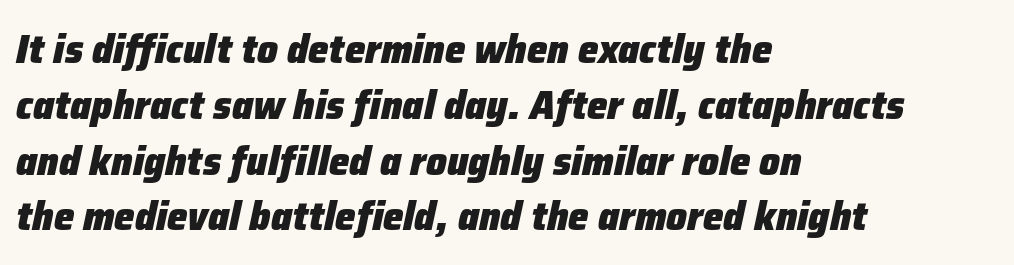
The image shows 41 px heavy type, italic (leaning right); set left-aligned, normal line spacing (1.36x), normal letter spacing, not underlined; low stroke contrast and a medium x-height.
